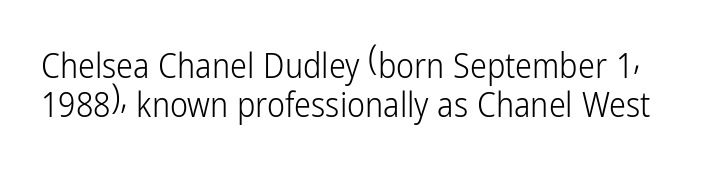
Unbolded letterforms with no extra heft. Spacing verdict: proportional, widths tailored to each character. The foot of each line stays bare and open. Check where the strokes stop: nothing finishes them off — pure sans.
